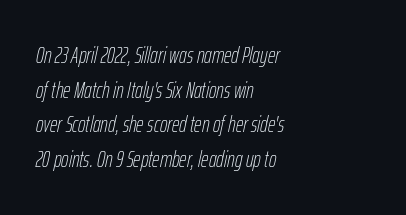
The image shows 23 px text type, italic (leaning right); set left-aligned, normal line spacing (1.51x), normal letter spacing, not underlined.
